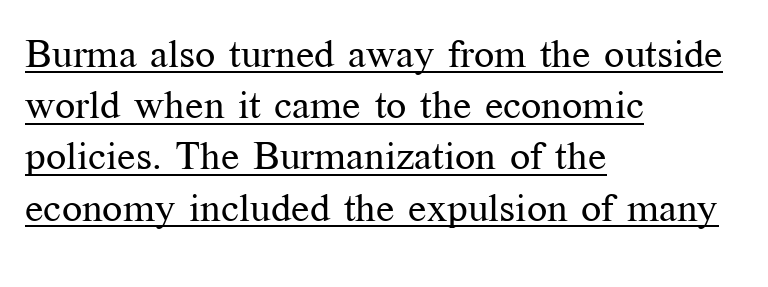
Q: Is the text bold? A: No.
Q: Is the text italic (slanted)? A: No, it is upright.
Q: Is the typeface a serif or a sans-serif typeface? A: Serif.
Q: Is the text underlined? A: Yes.
Q: How is the paragraph aligned? A: Left-aligned.
Q: Is the spacing between letters normal or unusually wide? A: Normal.
Q: Is the spacing between lines tight, normal or loose? A: Normal.
Q: Width (condensed, normal, or wide)? A: Normal.
Q: Stroke contrast? A: Medium.
Q: x-height? A: Medium.
Q: Monospaced? A: No.
